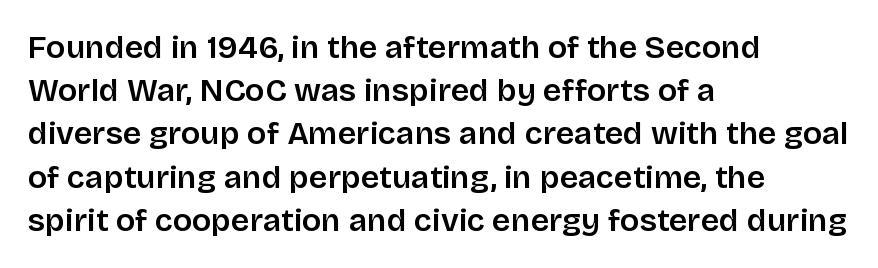
Honestly, the row spacing looks completely unremarkable. Characters follow at the spacing the type designer built in. Line beginnings align vertically; line endings do not. Descenders are the only things crossing below the line. Every character sits straight up, as roman type does.
